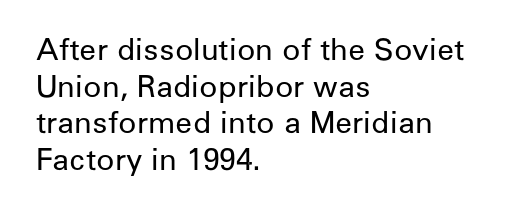
Q: Is the text bold? A: No.
Q: Is the text italic (slanted)? A: No, it is upright.
Q: Is the typeface a serif or a sans-serif typeface? A: Sans-serif.
Q: Is the text underlined? A: No.
Q: How is the paragraph aligned? A: Left-aligned.
Q: Is the spacing between letters normal or unusually wide? A: Normal.
Q: Width (condensed, normal, or wide)? A: Normal.
Q: Stroke contrast? A: Low.
Q: x-height? A: Medium.
Q: Monospaced? A: No.
